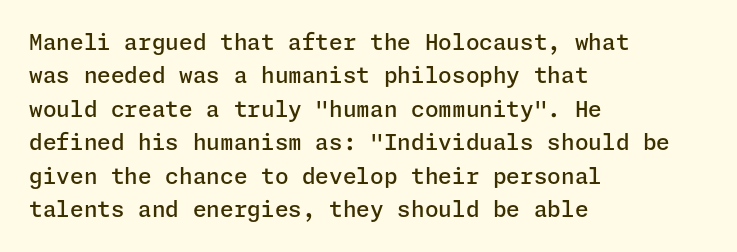
The image shows 22 px text type, upright; set left-aligned, normal line spacing (1.52x), normal letter spacing, not underlined.
